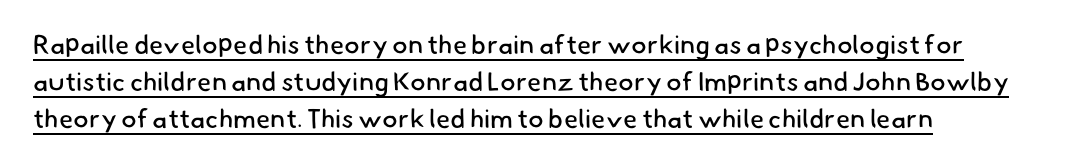
Q: Is the text bold? A: No.
Q: Is the text underlined? A: Yes.
Q: How is the paragraph aligned? A: Left-aligned.
Q: Is the spacing between letters normal or unusually wide? A: Normal.
Q: Is the spacing between lines tight, normal or loose? A: Normal.
